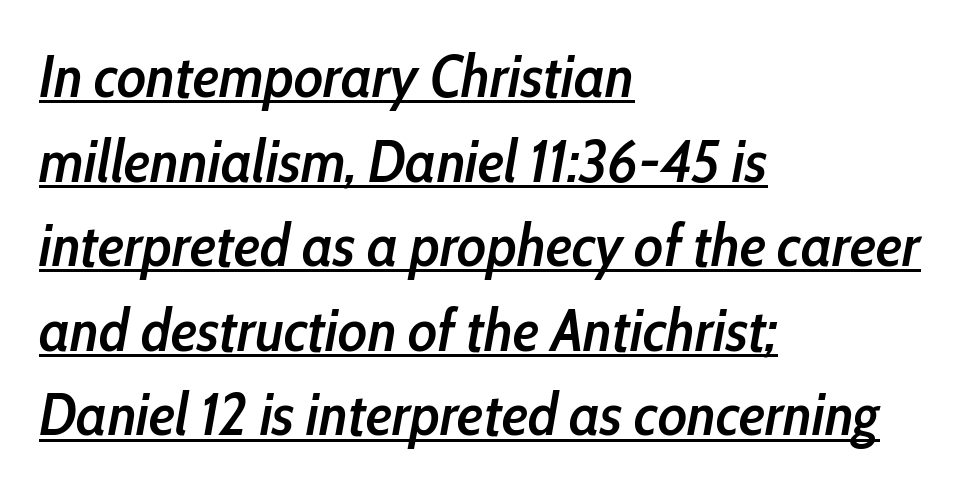
The image shows 60 px semibold, condensed type, italic (leaning right); set left-aligned, normal line spacing (1.41x), normal letter spacing, underlined; low stroke contrast and a medium x-height.
